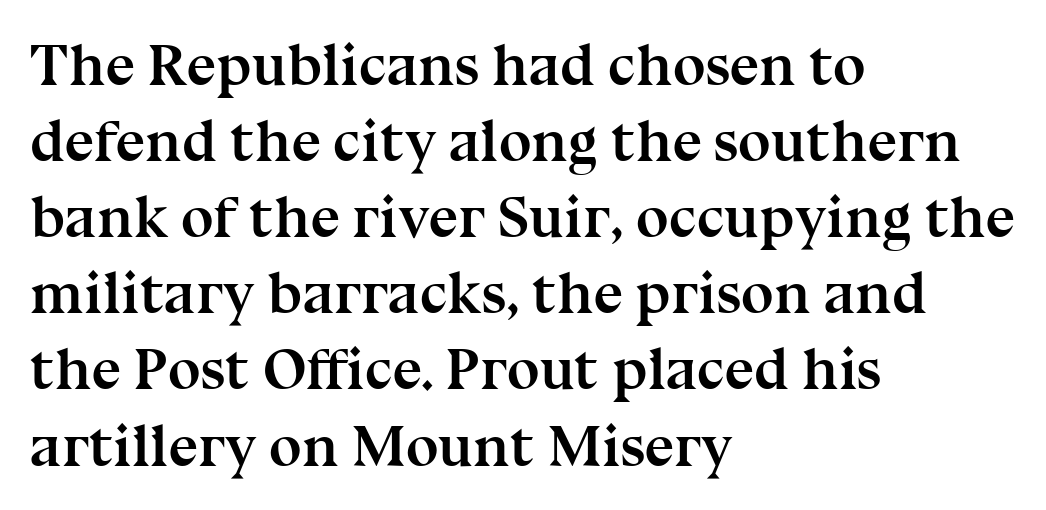
The image shows 59 px semibold serif type, upright; set left-aligned, normal line spacing (1.29x), normal letter spacing, not underlined; medium stroke contrast and a medium x-height.
